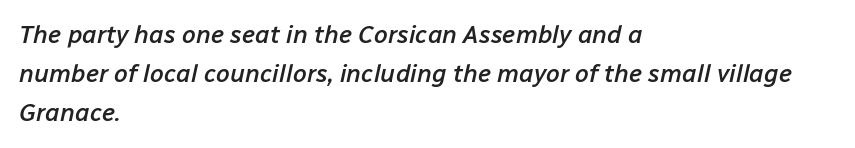
Q: Is the text bold? A: Semi-bold.
Q: Is the text italic (slanted)? A: Yes, it leans right by about 12 degrees.
Q: Is the text underlined? A: No.
Q: How is the paragraph aligned? A: Left-aligned.
Q: Is the spacing between letters normal or unusually wide? A: Normal.
Q: Is the spacing between lines tight, normal or loose? A: Normal.
